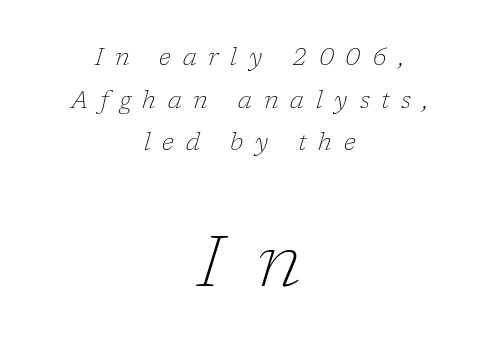
{"serif": "yes", "italic": "yes", "lean": "right", "slant_degrees": 17, "bold": "no", "weight": "thin", "width": "normal", "stroke_contrast": "low", "x_height": "medium", "monospaced": "no", "underline": "no", "align": "center", "line_spacing_ratio": 1.78, "letter_spacing": "wide", "letter_spacing_em": 0.49, "larger_block": "second", "size_ratio": 3.0, "glyph_px": 72}
